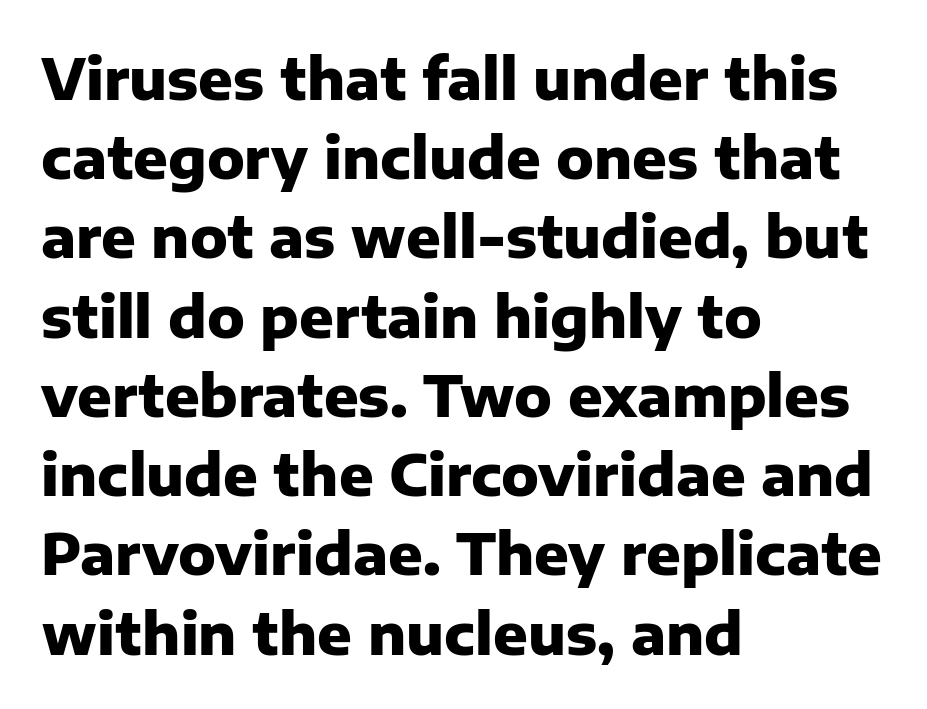
Q: Is the text bold? A: Yes.
Q: Is the text italic (slanted)? A: No, it is upright.
Q: Is the typeface a serif or a sans-serif typeface? A: Sans-serif.
Q: Is the text underlined? A: No.
Q: How is the paragraph aligned? A: Left-aligned.
Q: Is the spacing between letters normal or unusually wide? A: Normal.
Q: Is the spacing between lines tight, normal or loose? A: Normal.
Q: Width (condensed, normal, or wide)? A: Normal.
Q: Stroke contrast? A: Low.
Q: x-height? A: Medium.
Q: Monospaced? A: No.
